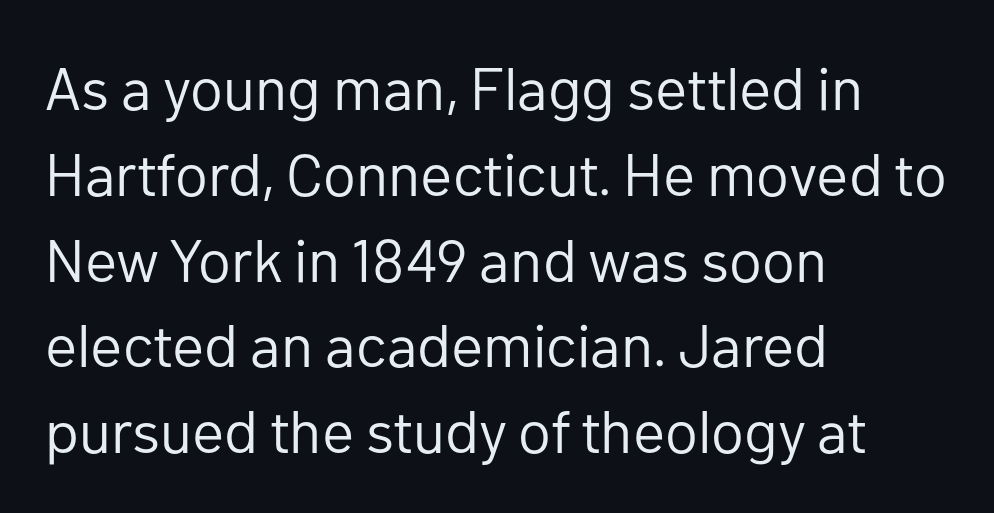
Short note: letters normally spaced. Type without underlining. Serifs: no, the terminals of the letterforms are clean. The font sits on the lighter half of the weight spectrum, regular included. Casual observation: everything's shoved over to the left. Summary of vertical rhythm: regular, with standard interline spacing.
